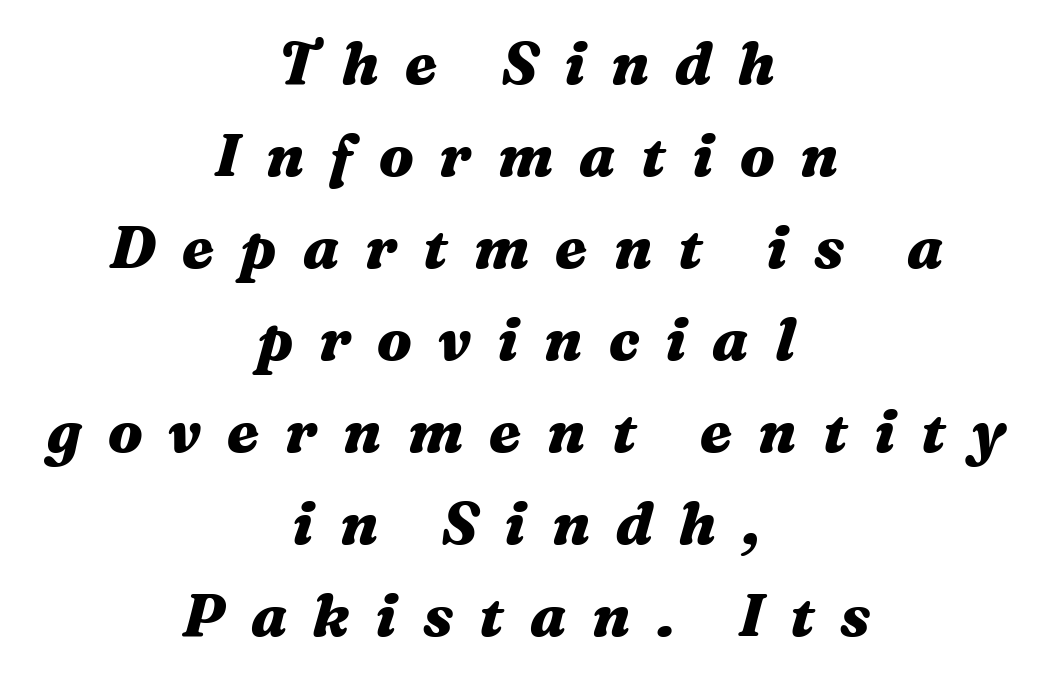
Q: Is the text bold? A: Yes.
Q: Is the text italic (slanted)? A: Yes, it leans right by about 16 degrees.
Q: Is the text underlined? A: No.
Q: How is the paragraph aligned? A: Centered.
Q: Is the spacing between letters normal or unusually wide? A: Unusually wide.
Q: Is the spacing between lines tight, normal or loose? A: Normal.
Q: Width (condensed, normal, or wide)? A: Wide.
Q: Stroke contrast? A: Medium.
Q: x-height? A: Medium.
Q: Monospaced? A: No.
